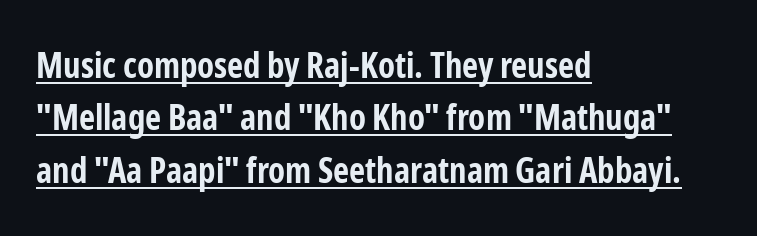
Q: Is the text bold? A: Yes.
Q: Is the text italic (slanted)? A: No, it is upright.
Q: Is the typeface a serif or a sans-serif typeface? A: Sans-serif.
Q: Is the text underlined? A: Yes.
Q: How is the paragraph aligned? A: Left-aligned.
Q: Is the spacing between letters normal or unusually wide? A: Normal.
Q: Is the spacing between lines tight, normal or loose? A: Normal.
Q: Width (condensed, normal, or wide)? A: Condensed.
Q: Stroke contrast? A: Low.
Q: x-height? A: Medium.
Q: Monospaced? A: No.
